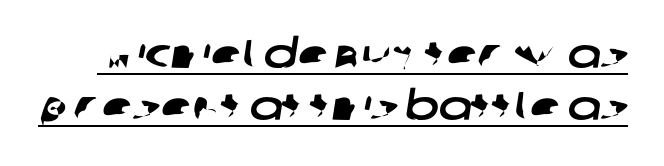
Spacing between characters is what you'd get straight out of the box. Note the varied advance widths — an 'i' is clearly narrower than an 'm'. The passage shown is underscored from start to finish. Is this a sans? Yes — the strokes have no serifs. Evenly set lines give the paragraph a standard silhouette.
